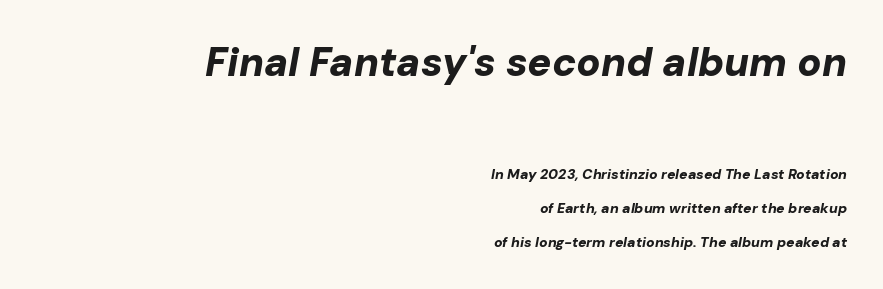
Q: Is the text bold? A: Yes.
Q: Is the text italic (slanted)? A: Yes, it leans right by about 10 degrees.
Q: Is the text underlined? A: No.
Q: How is the paragraph aligned? A: Right-aligned.
Q: Is the spacing between letters normal or unusually wide? A: Normal.
Q: Is the spacing between lines tight, normal or loose? A: Loose.
Q: Which block of text is set in a larger size, the first (top) or the second (bottom)? A: The first (top) one.
Q: Width (condensed, normal, or wide)? A: Normal.
Q: Stroke contrast? A: Low.
Q: x-height? A: Medium.
Q: Monospaced? A: No.
